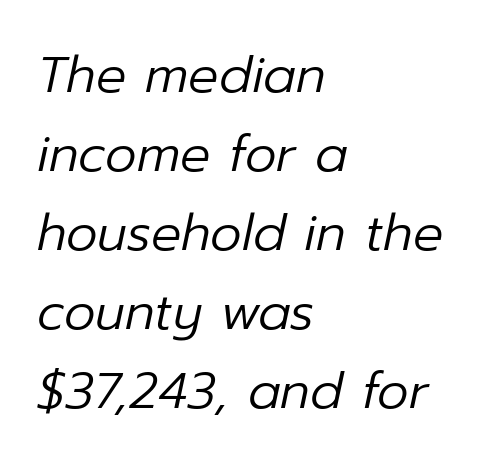
{"italic": "yes", "lean": "right", "slant_degrees": 12, "bold": "no", "weight": "regular", "width": "normal", "stroke_contrast": "low", "x_height": "medium", "monospaced": "no", "underline": "no", "align": "left", "line_spacing": "normal", "line_spacing_ratio": 1.58, "letter_spacing": "normal", "letter_spacing_em": 0.0, "glyph_px": 50}
